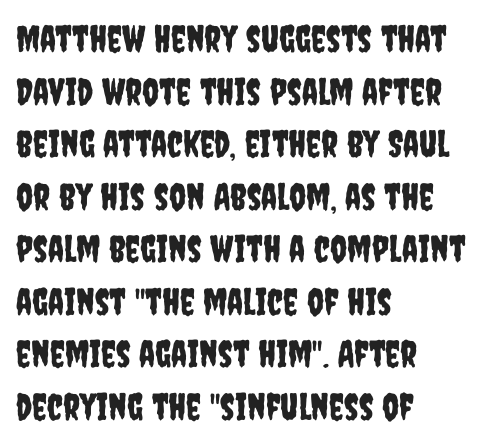
Just letters on the line, the space beneath them empty. The type family on display is of the sans-serif kind. Default kerning and tracking; the words read as compact shapes. The line-height multiplier appears to be the usual default. The letters stand upright; this is a roman face.
